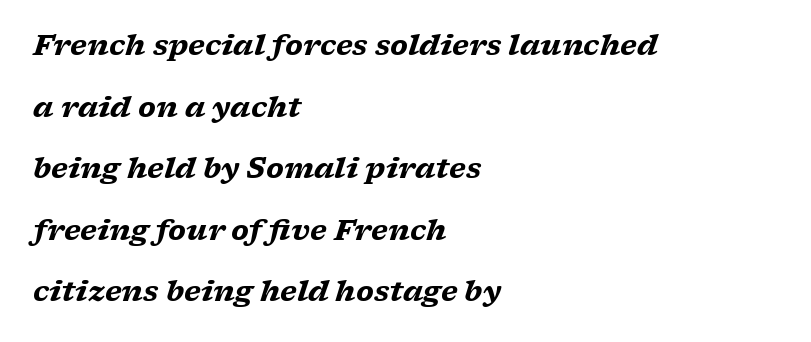
The image shows 28 px heavy, wide serif type, italic (leaning right); set left-aligned, loose line spacing (2.2x), normal letter spacing, not underlined; low stroke contrast and a medium x-height.
